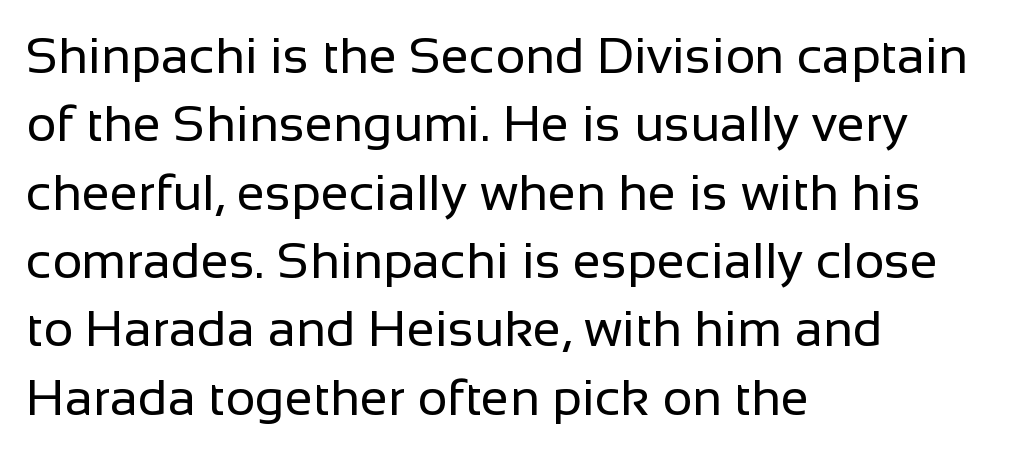
The image shows 51 px regular-weight sans-serif type, upright; set left-aligned, normal line spacing (1.34x), normal letter spacing, not underlined; low stroke contrast and a medium x-height.
